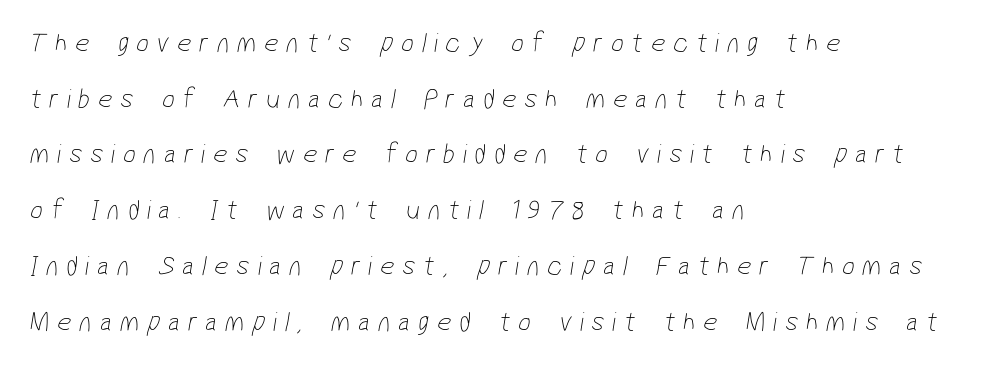
Q: Is the text bold? A: No.
Q: Is the typeface a serif or a sans-serif typeface? A: Sans-serif.
Q: Is the text underlined? A: No.
Q: How is the paragraph aligned? A: Left-aligned.
Q: Is the spacing between letters normal or unusually wide? A: Unusually wide.
Q: Is the spacing between lines tight, normal or loose? A: Loose.
Q: Width (condensed, normal, or wide)? A: Condensed.
Q: Stroke contrast? A: Low.
Q: x-height? A: Medium.
Q: Monospaced? A: No.
